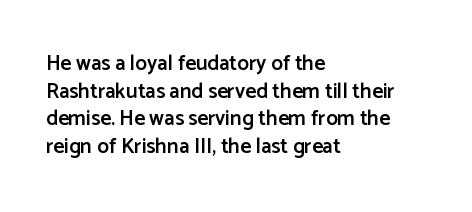
These words are printed semibold, heavier than regular yet not bold. Does the lettering tilt? It doesn't — this is upright. The area under the type is left untouched. Alignment: flush left.
